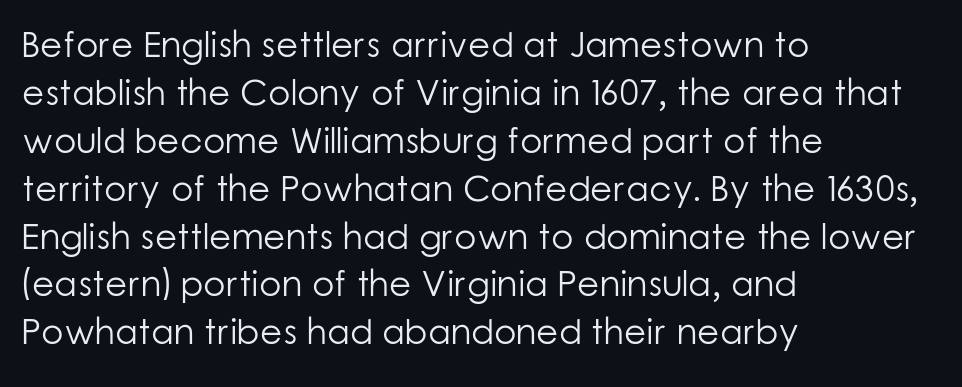
Q: Is the text bold? A: No.
Q: Is the text italic (slanted)? A: No, it is upright.
Q: Is the typeface a serif or a sans-serif typeface? A: Sans-serif.
Q: Is the text underlined? A: No.
Q: How is the paragraph aligned? A: Left-aligned.
Q: Is the spacing between letters normal or unusually wide? A: Normal.
Q: Is the spacing between lines tight, normal or loose? A: Normal.
Q: Width (condensed, normal, or wide)? A: Normal.
Q: Stroke contrast? A: Low.
Q: x-height? A: Medium.
Q: Monospaced? A: No.
